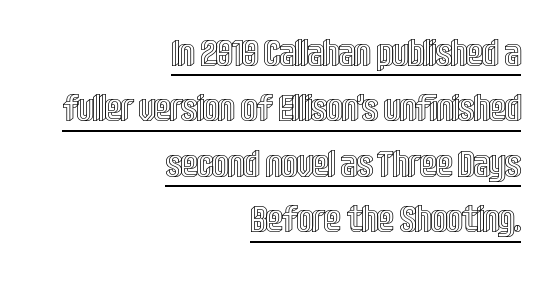
{"italic": "no", "width": "condensed", "x_height": "large", "monospaced": "no", "underline": "yes", "align": "right", "line_spacing": "normal", "line_spacing_ratio": 1.54, "letter_spacing": "normal", "letter_spacing_em": 0.0, "glyph_px": 36}
